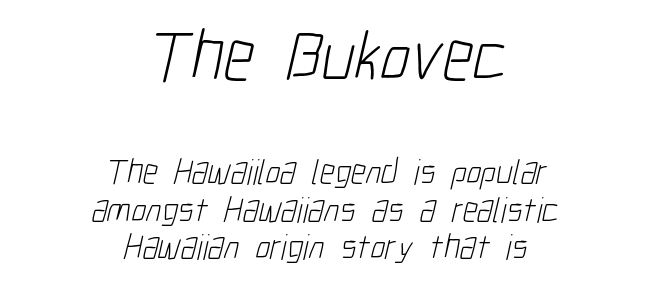
The image shows 73 px light, condensed sans-serif type; set centered, tight line spacing (1.04x), normal letter spacing, not underlined; the first (top) block is 2.03x larger; low stroke contrast and a medium x-height.
